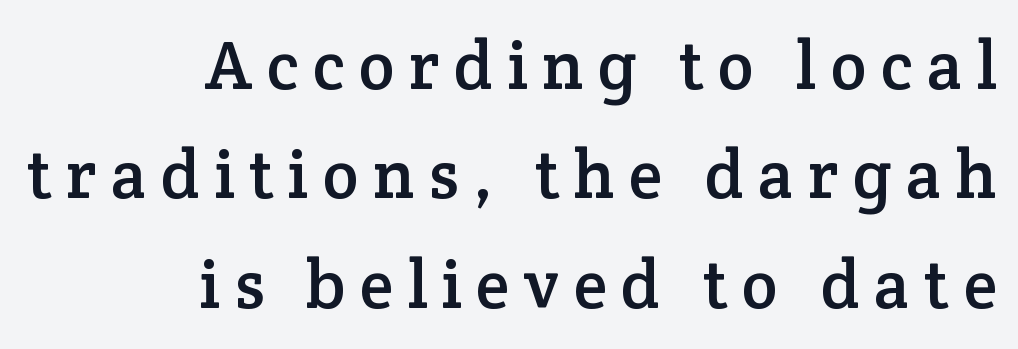
The image shows 68 px serif type, upright; set right-aligned, normal line spacing (1.61x), unusually wide letter spacing (+0.21 em), not underlined; low stroke contrast and a medium x-height.
